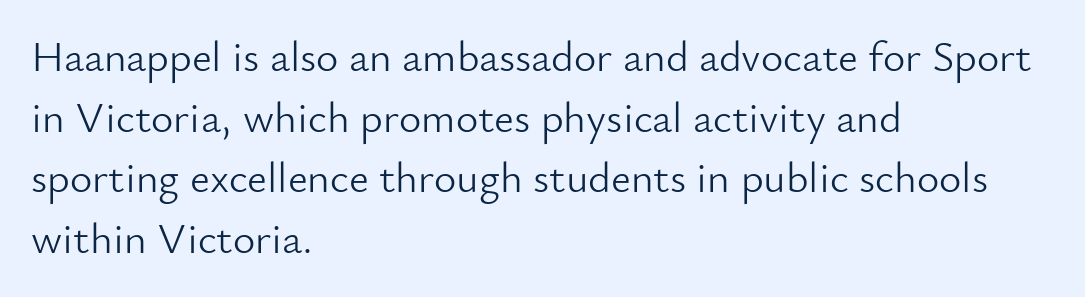
Q: Is the text bold? A: No.
Q: Is the text italic (slanted)? A: No, it is upright.
Q: Is the typeface a serif or a sans-serif typeface? A: Sans-serif.
Q: Is the text underlined? A: No.
Q: How is the paragraph aligned? A: Left-aligned.
Q: Is the spacing between letters normal or unusually wide? A: Normal.
Q: Is the spacing between lines tight, normal or loose? A: Normal.
Q: Width (condensed, normal, or wide)? A: Normal.
Q: Stroke contrast? A: Low.
Q: x-height? A: Small.
Q: Monospaced? A: No.
